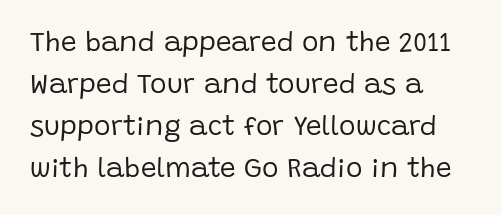
Posture: straight, roman, zero tilt. Compared with a centered layout, this one pins lines to the left instead. Look at the bottom of the vertical strokes: they stop flat, with no serifs. Standard letterfit; no display-style spreading of the glyphs. The weight would be labelled regular, book, light, or lighter still.
